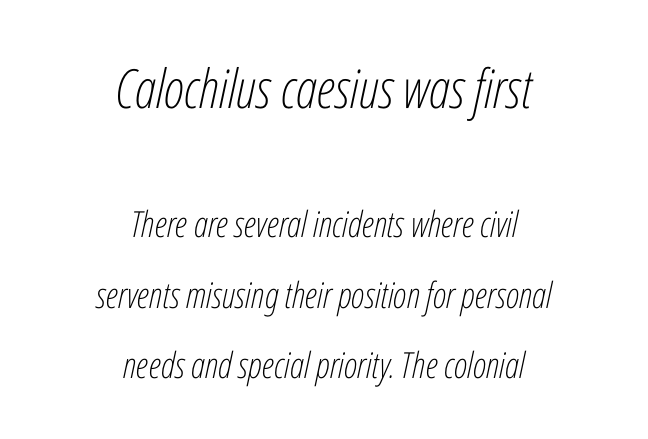
{"italic": "yes", "lean": "right", "slant_degrees": 12, "bold": "no", "weight": "light", "width": "condensed", "stroke_contrast": "low", "x_height": "medium", "monospaced": "no", "underline": "no", "align": "center", "line_spacing": "loose", "line_spacing_ratio": 1.95, "letter_spacing": "normal", "letter_spacing_em": 0.0, "larger_block": "first", "size_ratio": 1.5, "glyph_px": 54}
